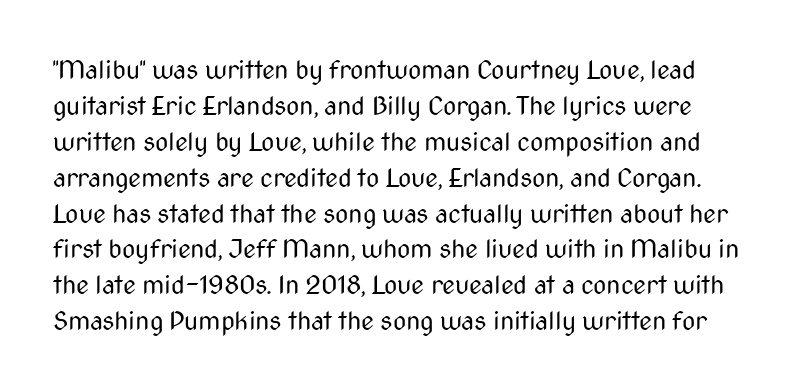
{"italic": "no", "bold": "no", "underline": "no", "line_spacing": "normal", "line_spacing_ratio": 1.38, "letter_spacing": "normal", "letter_spacing_em": 0.0, "glyph_px": 26}
